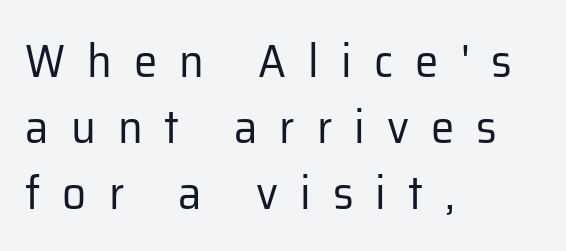
{"serif": "no", "italic": "no", "bold": "no", "weight": "regular", "width": "normal", "stroke_contrast": "low", "x_height": "medium", "monospaced": "no", "underline": "no", "align": "left", "line_spacing": "normal", "line_spacing_ratio": 1.4, "letter_spacing": "wide", "letter_spacing_em": 0.47, "glyph_px": 47}
